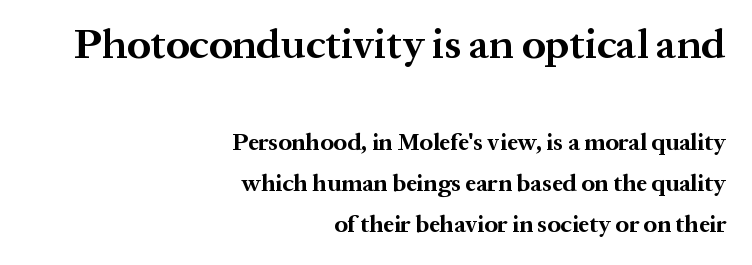
{"serif": "yes", "italic": "no", "bold": "yes", "weight": "bold", "width": "normal", "stroke_contrast": "medium", "x_height": "medium", "monospaced": "no", "underline": "no", "align": "right", "line_spacing_ratio": 1.71, "letter_spacing": "normal", "letter_spacing_em": 0.0, "larger_block": "first", "size_ratio": 1.75, "glyph_px": 42}
